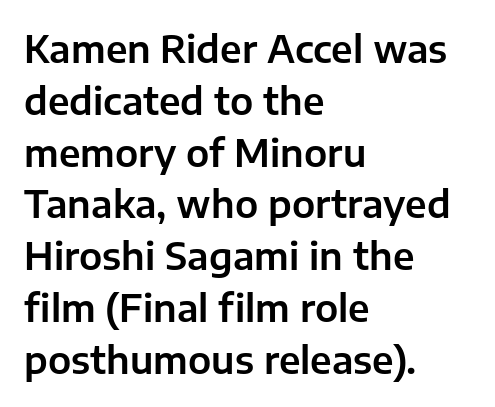
The image shows 37 px sans-serif type, upright; set left-aligned, normal line spacing (1.4x), normal letter spacing, not underlined; low stroke contrast and a medium x-height.
